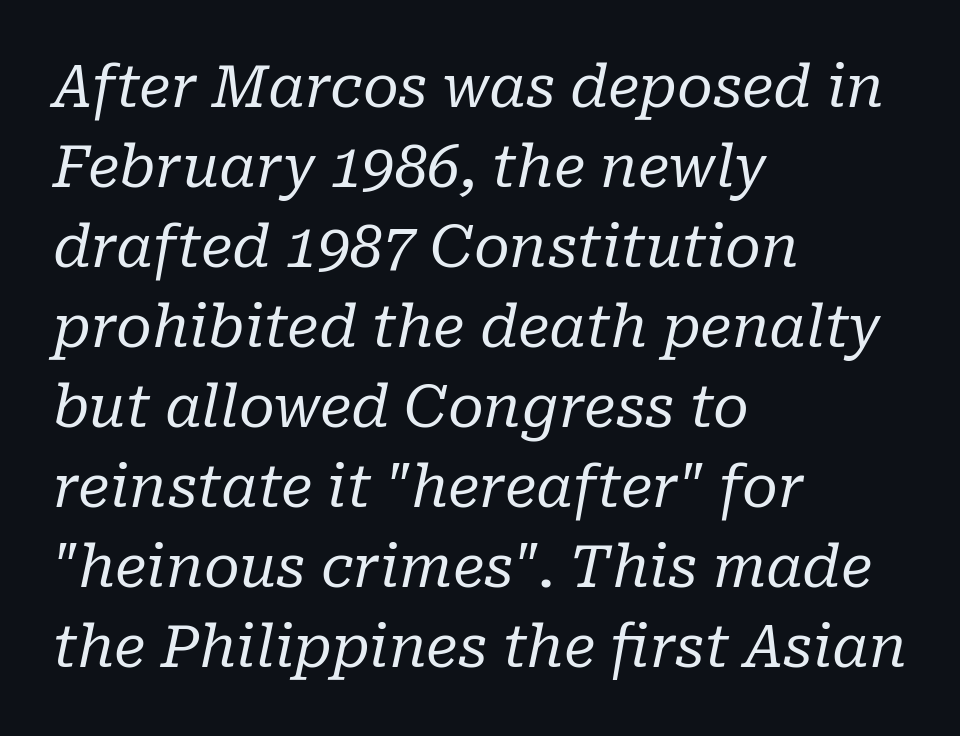
The image shows 58 px regular-weight serif type, italic (leaning right); set left-aligned, normal line spacing (1.38x), normal letter spacing, not underlined; low stroke contrast and a medium x-height.
